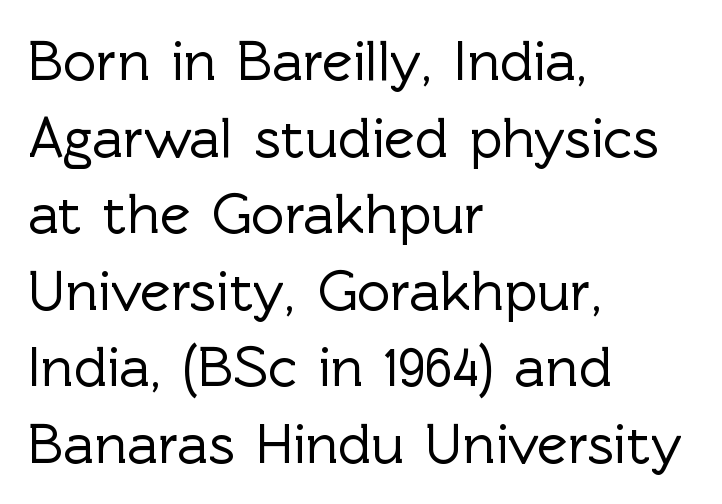
Q: Is the text italic (slanted)? A: No, it is upright.
Q: Is the typeface a serif or a sans-serif typeface? A: Sans-serif.
Q: Is the text underlined? A: No.
Q: How is the paragraph aligned? A: Left-aligned.
Q: Is the spacing between letters normal or unusually wide? A: Normal.
Q: Is the spacing between lines tight, normal or loose? A: Normal.
Q: Width (condensed, normal, or wide)? A: Normal.
Q: x-height? A: Medium.
Q: Monospaced? A: No.
